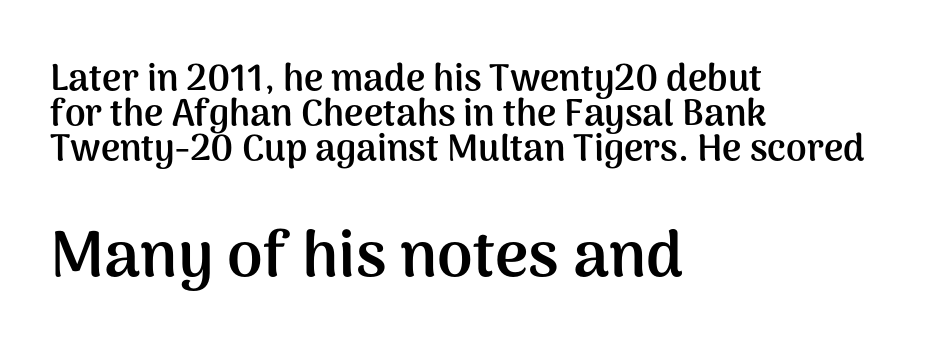
{"serif": "no", "italic": "no", "bold": "yes", "weight": "semibold", "width": "normal", "stroke_contrast": "medium", "x_height": "medium", "monospaced": "no", "underline": "no", "align": "left", "line_spacing": "tight", "line_spacing_ratio": 0.95, "letter_spacing": "normal", "letter_spacing_em": 0.0, "larger_block": "second", "size_ratio": 1.73, "glyph_px": 64}
